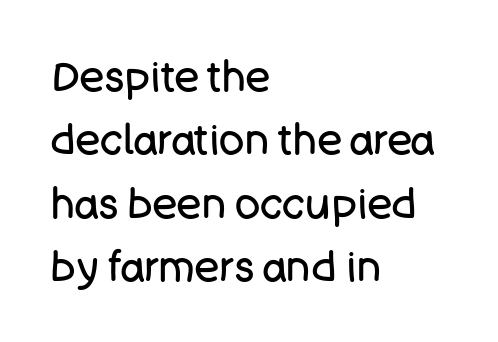
Q: Is the text bold? A: No.
Q: Is the text italic (slanted)? A: No, it is upright.
Q: Is the typeface a serif or a sans-serif typeface? A: Sans-serif.
Q: Is the text underlined? A: No.
Q: How is the paragraph aligned? A: Left-aligned.
Q: Is the spacing between letters normal or unusually wide? A: Normal.
Q: Is the spacing between lines tight, normal or loose? A: Normal.
Q: Width (condensed, normal, or wide)? A: Normal.
Q: Stroke contrast? A: Low.
Q: x-height? A: Large.
Q: Monospaced? A: No.
